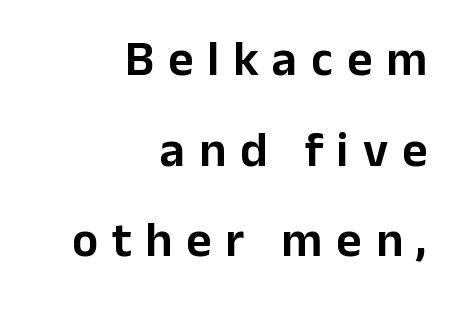
The image shows 49 px sans-serif type, upright; set right-aligned, line spacing 1.85x, unusually wide letter spacing (+0.28 em), not underlined; low stroke contrast and a medium x-height.
